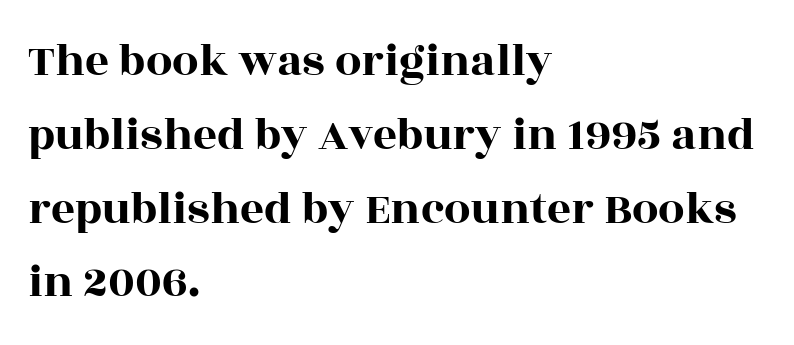
These lines are rendered in a variable-pitch font. One glance says typical: line gaps are just what's usual. Old-style or modern, the face here clearly has serifs. Lines of text with bare space underneath. Is there any slant? The stems are plumb. Compared with a centered layout, this one pins lines to the left instead.
